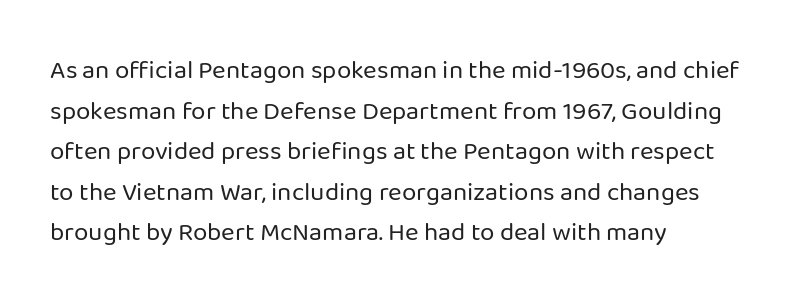
The image shows 26 px text type, upright; set left-aligned, normal line spacing (1.56x), normal letter spacing, not underlined.
